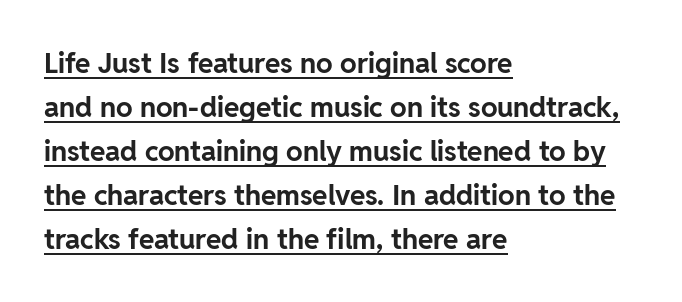
{"serif": "no", "italic": "no", "bold": "yes", "weight": "bold", "width": "normal", "stroke_contrast": "low", "x_height": "medium", "monospaced": "no", "underline": "yes", "align": "left", "line_spacing": "normal", "line_spacing_ratio": 1.57, "letter_spacing": "normal", "letter_spacing_em": 0.0, "glyph_px": 28}
